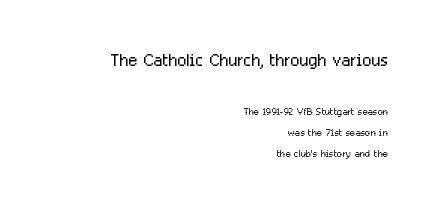
Casual observation: everything's shoved over to the right. Glyph-to-glyph distance matches everyday printed text. Posture: straight, roman, zero tilt. Rule under the text: the space is simply empty.
